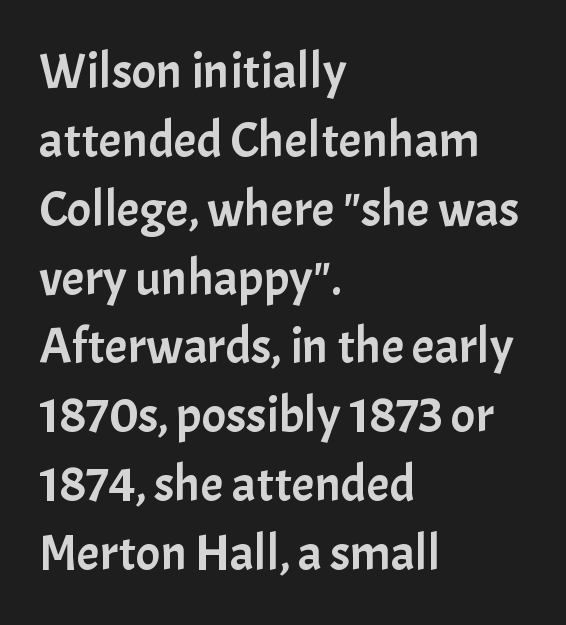
{"serif": "no", "italic": "no", "width": "normal", "stroke_contrast": "low", "x_height": "medium", "monospaced": "no", "underline": "no", "align": "left", "line_spacing": "normal", "line_spacing_ratio": 1.35, "letter_spacing": "normal", "letter_spacing_em": 0.0, "glyph_px": 51}
